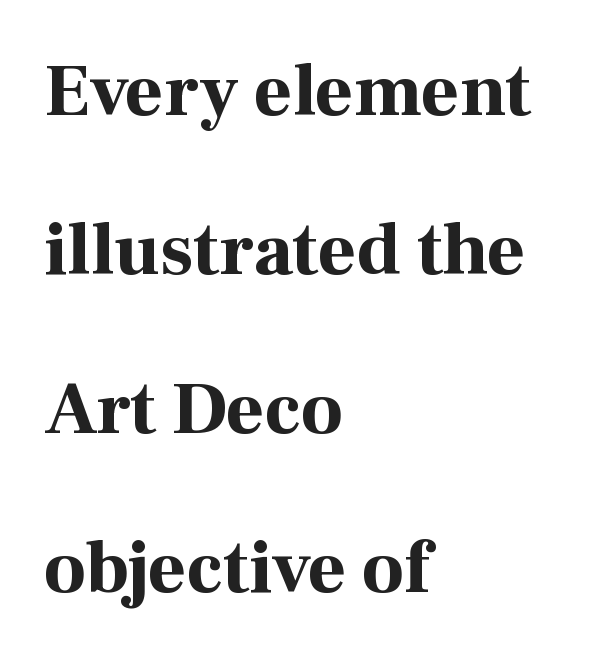
Is the block centered? No — it sits flush against the left margin. Look at the tracking — it's just the regular setting, nothing added. Heavy, bold letterforms. The letters carry serifs — small finishing strokes at the ends of their stems.
